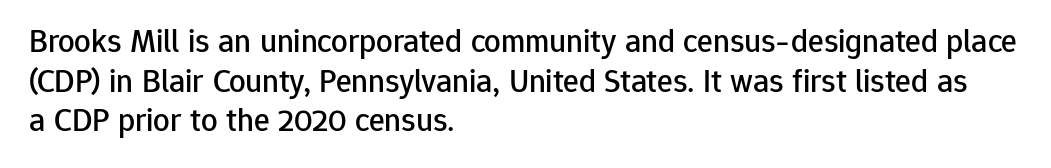
Examine the stroke ends and you'll find no serifs. Is the letter spacing exaggerated? No — it looks like the ordinary default. These lines stack with their left ends in a neat column. Nope, not italic — everything's standing straight. Underlining? Definitely not there.
